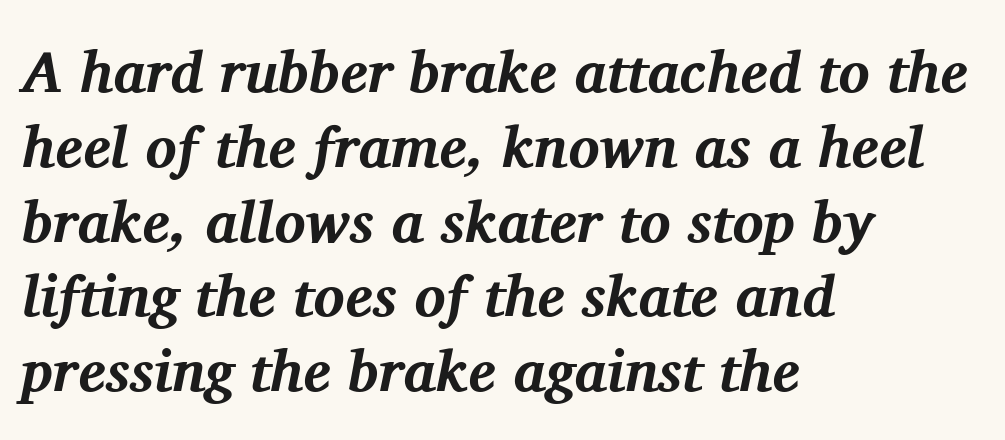
{"serif": "yes", "italic": "yes", "lean": "right", "slant_degrees": 11, "bold": "yes", "weight": "bold", "width": "normal", "stroke_contrast": "medium", "x_height": "medium", "monospaced": "no", "underline": "no", "align": "left", "line_spacing": "normal", "line_spacing_ratio": 1.29, "letter_spacing": "normal", "letter_spacing_em": 0.0, "glyph_px": 58}
